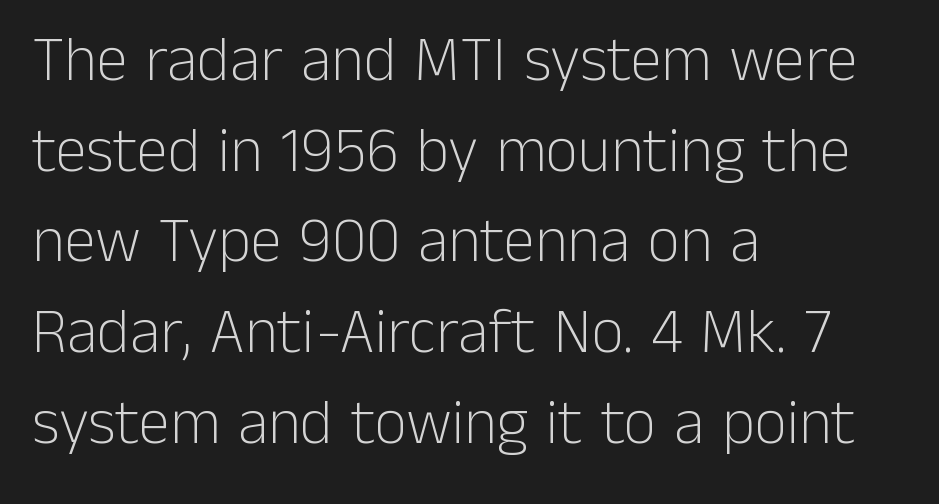
Q: Is the text bold? A: No.
Q: Is the text italic (slanted)? A: No, it is upright.
Q: Is the typeface a serif or a sans-serif typeface? A: Sans-serif.
Q: Is the text underlined? A: No.
Q: How is the paragraph aligned? A: Left-aligned.
Q: Is the spacing between letters normal or unusually wide? A: Normal.
Q: Is the spacing between lines tight, normal or loose? A: Normal.
Q: Width (condensed, normal, or wide)? A: Normal.
Q: Stroke contrast? A: Low.
Q: x-height? A: Medium.
Q: Monospaced? A: No.
